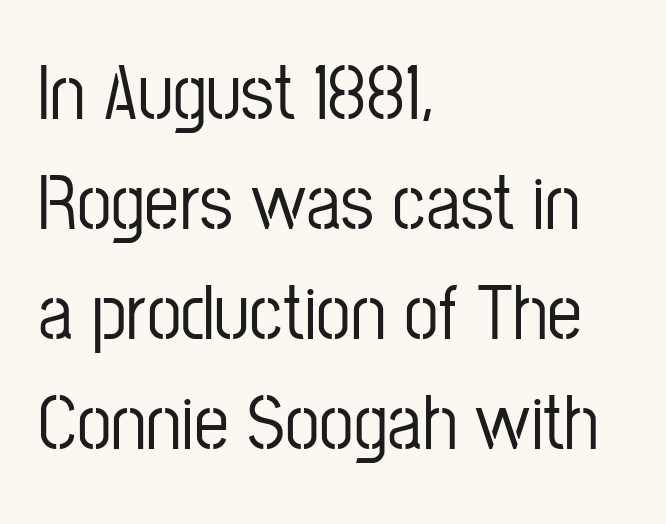
Q: Is the text italic (slanted)? A: No, it is upright.
Q: Is the typeface a serif or a sans-serif typeface? A: Sans-serif.
Q: Is the text underlined? A: No.
Q: How is the paragraph aligned? A: Left-aligned.
Q: Is the spacing between letters normal or unusually wide? A: Normal.
Q: Is the spacing between lines tight, normal or loose? A: Normal.
Q: Width (condensed, normal, or wide)? A: Condensed.
Q: Stroke contrast? A: Low.
Q: x-height? A: Medium.
Q: Monospaced? A: No.
